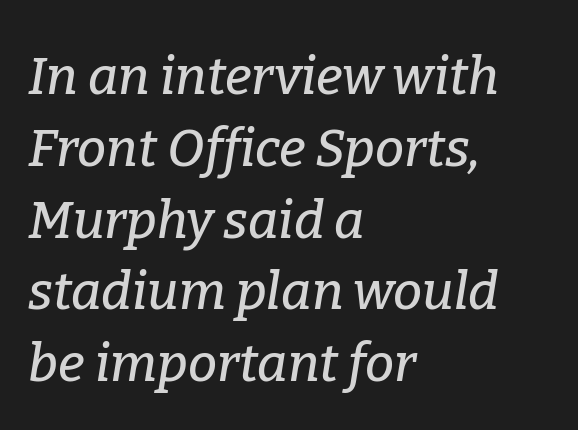
Old-style or modern, the face here clearly has serifs. Compared with typical body copy, the letter spacing here is the same. The baseline area is clear. Tall strokes in this sample are angled rather than plumb. Successive baselines arrive at the customary interval. These lines are set flush left with a ragged right edge.
